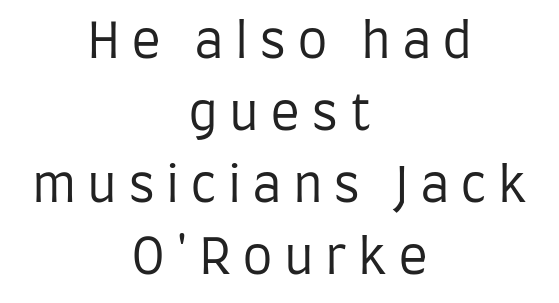
Q: Is the text bold? A: No.
Q: Is the text italic (slanted)? A: No, it is upright.
Q: Is the typeface a serif or a sans-serif typeface? A: Sans-serif.
Q: Is the text underlined? A: No.
Q: How is the paragraph aligned? A: Centered.
Q: Is the spacing between letters normal or unusually wide? A: Unusually wide.
Q: Is the spacing between lines tight, normal or loose? A: Normal.
Q: Width (condensed, normal, or wide)? A: Condensed.
Q: Stroke contrast? A: Low.
Q: x-height? A: Large.
Q: Monospaced? A: No.
